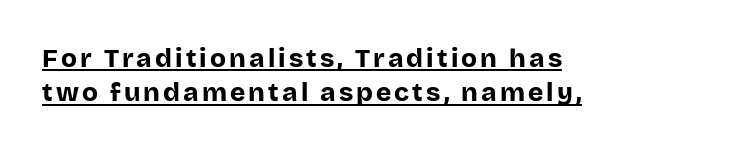
Every letter is thick-stroked: bold, no question. Each new line begins a customary step beneath the previous one. The rendering uses the underline text-decoration. Caption: multi-line text, flush left, ragged right.
